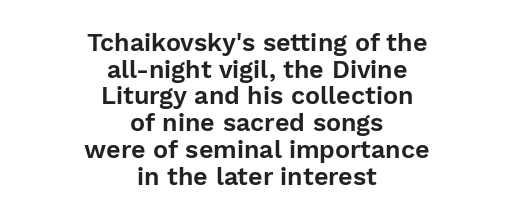
The image shows 25 px text type, upright; set centered, tight line spacing (1.07x), normal letter spacing, not underlined.
